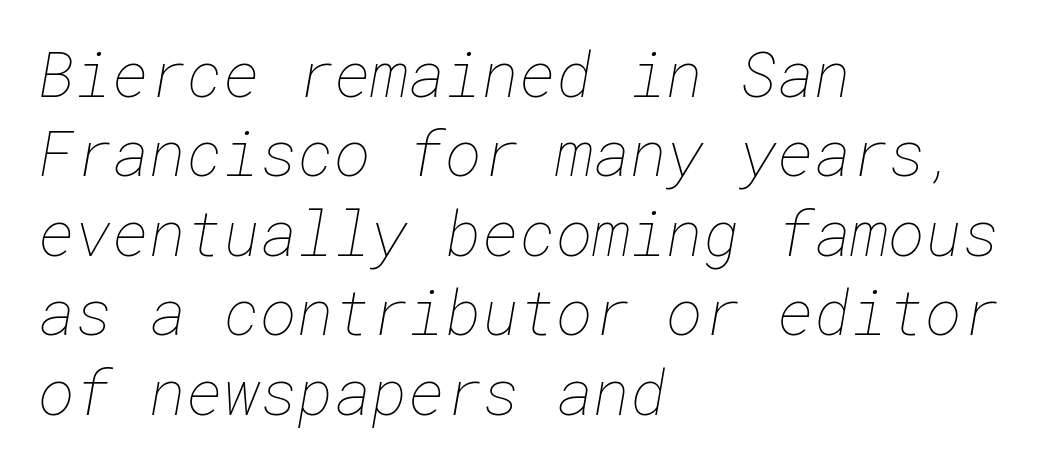
{"bold": "no", "weight": "thin", "width": "normal", "stroke_contrast": "low", "x_height": "medium", "underline": "no", "align": "left", "line_spacing": "normal", "line_spacing_ratio": 1.26, "letter_spacing": "normal", "letter_spacing_em": 0.0, "glyph_px": 63}
